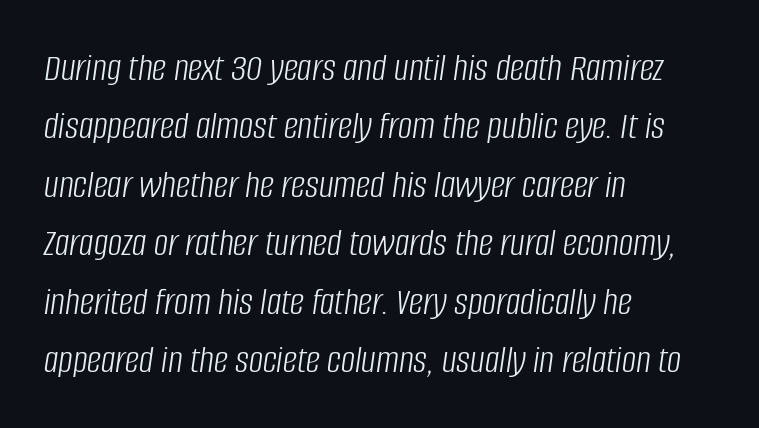
Q: Is the text bold? A: No.
Q: Is the text italic (slanted)? A: Yes, it leans right by about 8 degrees.
Q: Is the text underlined? A: No.
Q: How is the paragraph aligned? A: Left-aligned.
Q: Is the spacing between letters normal or unusually wide? A: Normal.
Q: Is the spacing between lines tight, normal or loose? A: Normal.
Q: Width (condensed, normal, or wide)? A: Condensed.
Q: Stroke contrast? A: Low.
Q: x-height? A: Large.
Q: Monospaced? A: No.
